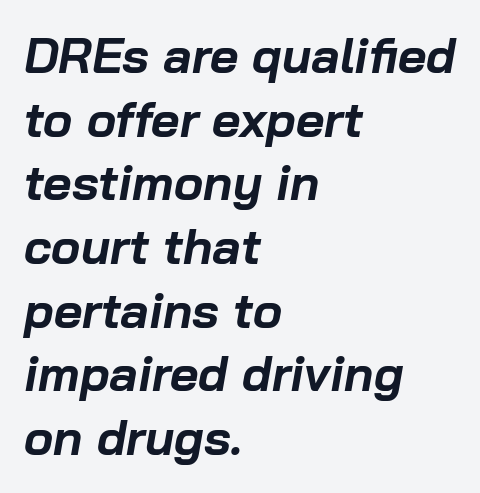
Q: Is the text bold? A: Yes.
Q: Is the text italic (slanted)? A: Yes, it leans right by about 10 degrees.
Q: Is the text underlined? A: No.
Q: How is the paragraph aligned? A: Left-aligned.
Q: Is the spacing between letters normal or unusually wide? A: Normal.
Q: Is the spacing between lines tight, normal or loose? A: Normal.
Q: Width (condensed, normal, or wide)? A: Normal.
Q: Stroke contrast? A: Low.
Q: x-height? A: Medium.
Q: Monospaced? A: No.
